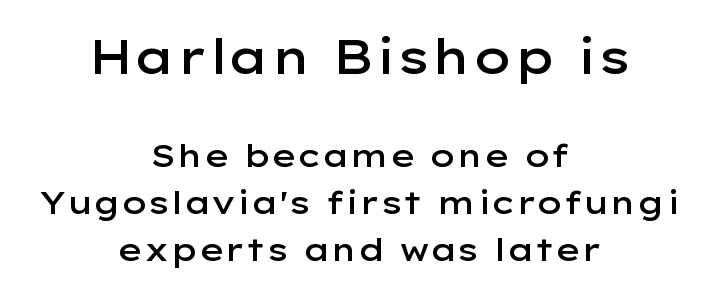
{"serif": "no", "italic": "no", "bold": "semi", "weight": "semibold", "width": "wide", "stroke_contrast": "low", "x_height": "medium", "monospaced": "no", "underline": "no", "align": "center", "line_spacing": "normal", "line_spacing_ratio": 1.47, "letter_spacing": "normal", "letter_spacing_em": 0.0, "larger_block": "first", "size_ratio": 1.5, "glyph_px": 48}
